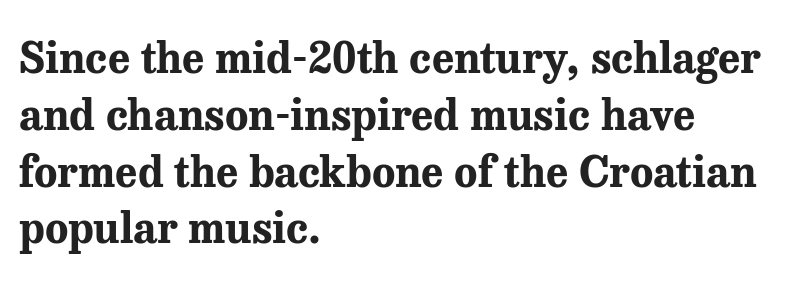
Q: Is the text bold? A: Yes.
Q: Is the text italic (slanted)? A: No, it is upright.
Q: Is the typeface a serif or a sans-serif typeface? A: Serif.
Q: Is the text underlined? A: No.
Q: How is the paragraph aligned? A: Left-aligned.
Q: Is the spacing between letters normal or unusually wide? A: Normal.
Q: Is the spacing between lines tight, normal or loose? A: Normal.
Q: Width (condensed, normal, or wide)? A: Normal.
Q: Stroke contrast? A: Medium.
Q: x-height? A: Medium.
Q: Monospaced? A: No.
